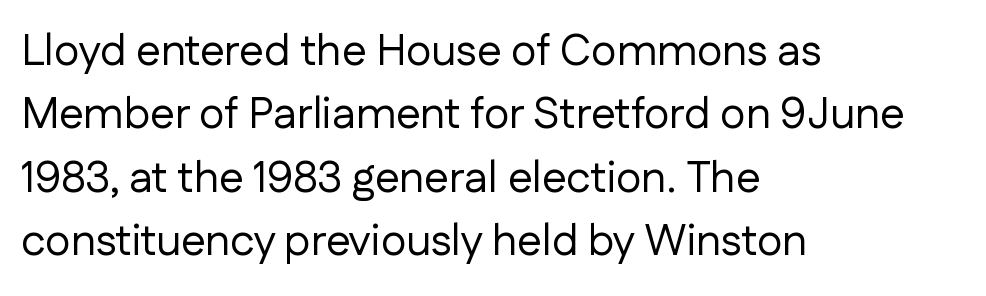
Q: Is the text bold? A: No.
Q: Is the text italic (slanted)? A: No, it is upright.
Q: Is the typeface a serif or a sans-serif typeface? A: Sans-serif.
Q: Is the text underlined? A: No.
Q: How is the paragraph aligned? A: Left-aligned.
Q: Is the spacing between letters normal or unusually wide? A: Normal.
Q: Is the spacing between lines tight, normal or loose? A: Normal.
Q: Width (condensed, normal, or wide)? A: Normal.
Q: Stroke contrast? A: Low.
Q: x-height? A: Medium.
Q: Monospaced? A: No.
